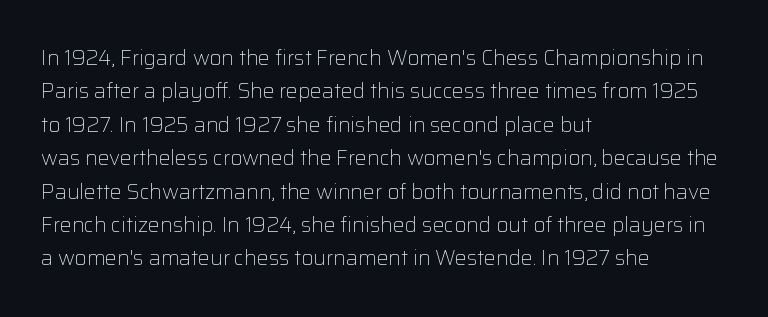
{"italic": "no", "bold": "no", "underline": "no", "align": "left", "line_spacing": "normal", "line_spacing_ratio": 1.59, "letter_spacing": "normal", "letter_spacing_em": 0.0, "glyph_px": 21}
